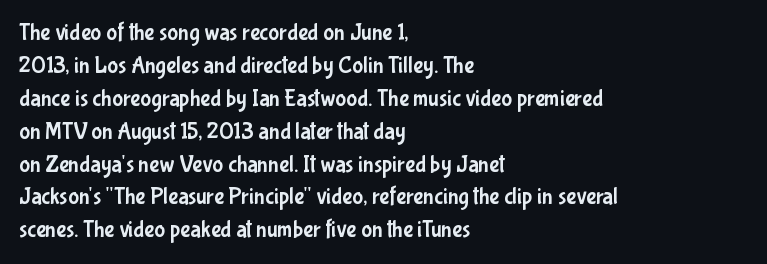
Q: Is the text italic (slanted)? A: No, it is upright.
Q: Is the text underlined? A: No.
Q: How is the paragraph aligned? A: Left-aligned.
Q: Is the spacing between letters normal or unusually wide? A: Normal.
Q: Is the spacing between lines tight, normal or loose? A: Normal.
